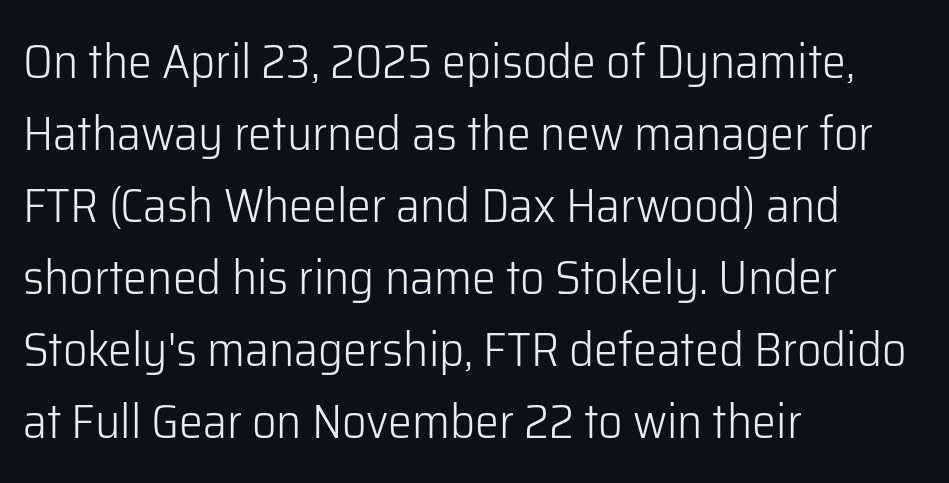
{"serif": "no", "italic": "no", "bold": "no", "weight": "light", "width": "normal", "stroke_contrast": "low", "x_height": "medium", "monospaced": "no", "underline": "no", "align": "left", "line_spacing": "normal", "line_spacing_ratio": 1.5, "letter_spacing": "normal", "letter_spacing_em": 0.0, "glyph_px": 48}
